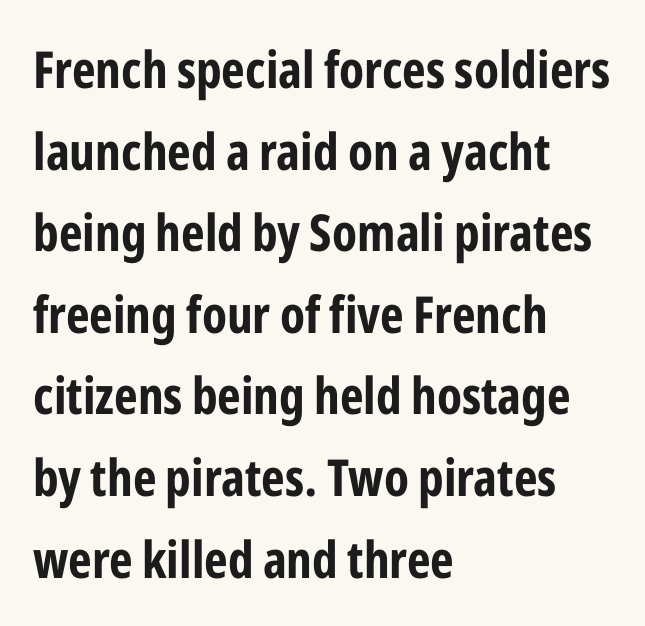
Interline gaps are of average width in this sample. This rendering uses left alignment, leaving the right contour irregular. Each glyph is drawn with heavy, bold strokes. This rendering features lettering with no underline. No extra tracking has been applied to these lines. A roman cut, with each character standing at attention.
